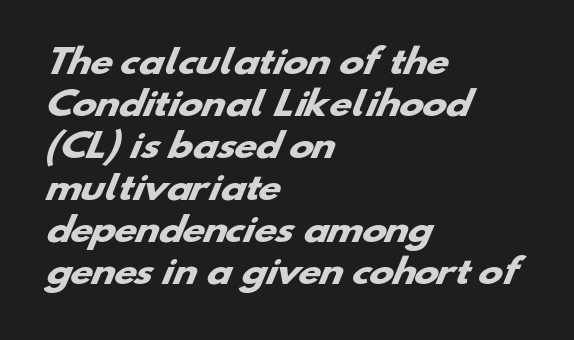
The image shows 33 px heavy, wide sans-serif type; set left-aligned, normal line spacing (1.27x), normal letter spacing, not underlined; low stroke contrast and a small x-height.
